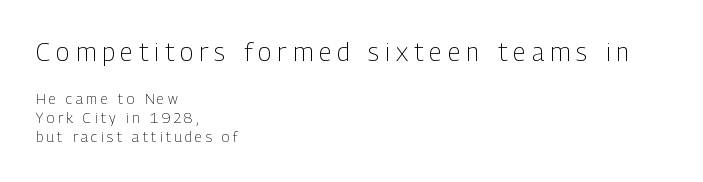
Students, observe: this is what conventionally led text looks like. Visually, the top section dominates because its glyphs are scaled up. Descenders hang freely into open space. Reading down the block, your eye returns to a fixed left position each line. Does the lettering tilt? It doesn't — this is upright. Bold? No — there's no thickening of the strokes.
